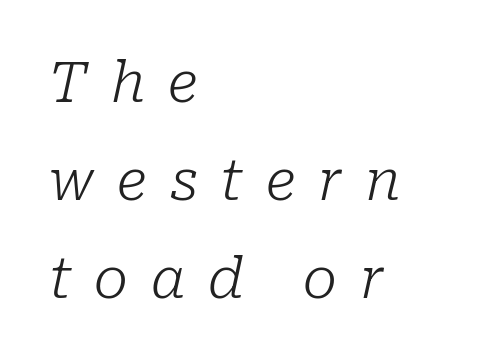
{"serif": "yes", "italic": "yes", "lean": "right", "slant_degrees": 10, "bold": "no", "weight": "light", "width": "normal", "stroke_contrast": "low", "x_height": "medium", "monospaced": "no", "underline": "no", "align": "left", "line_spacing_ratio": 1.72, "letter_spacing": "wide", "letter_spacing_em": 0.4, "glyph_px": 57}
